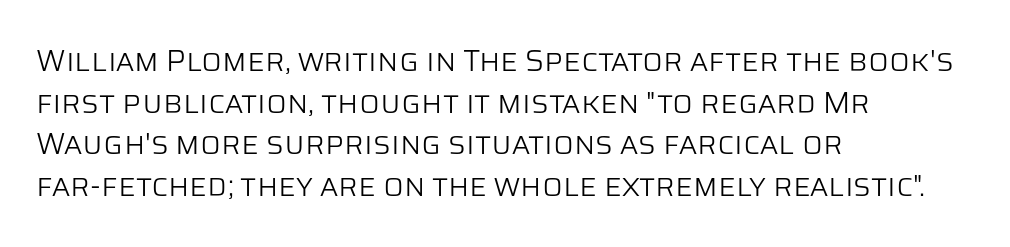
Q: Is the text bold? A: No.
Q: Is the text italic (slanted)? A: No, it is upright.
Q: Is the typeface a serif or a sans-serif typeface? A: Sans-serif.
Q: Is the text underlined? A: No.
Q: How is the paragraph aligned? A: Left-aligned.
Q: Is the spacing between letters normal or unusually wide? A: Normal.
Q: Is the spacing between lines tight, normal or loose? A: Normal.
Q: Width (condensed, normal, or wide)? A: Normal.
Q: Stroke contrast? A: Low.
Q: x-height? A: Large.
Q: Monospaced? A: No.
